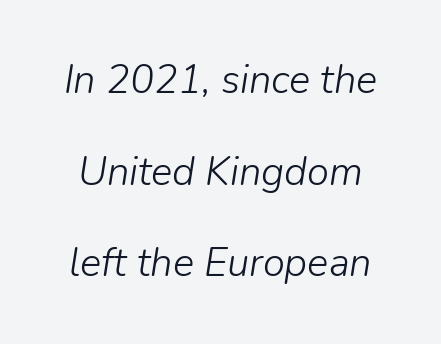
Default kerning and tracking; the words read as compact shapes. This sample trades compactness for vertical openness between lines. Is the stroke heavy? The answer is a plain regular-or-lighter. The foot of each line stays bare and open. The glyphs look as if they've been sheared to an angle.
